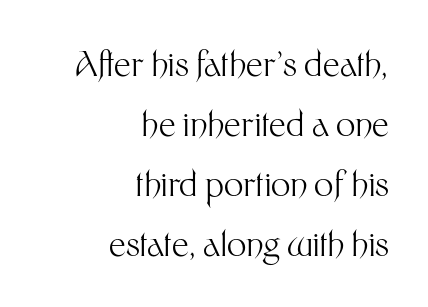
The image shows 34 px light sans-serif type, upright; set right-aligned, line spacing 1.76x, normal letter spacing, not underlined; medium stroke contrast and a medium x-height.
